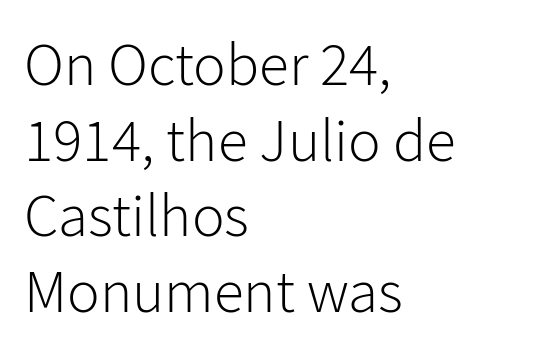
The image shows 61 px light sans-serif type, upright; set left-aligned, line spacing 1.24x, normal letter spacing, not underlined; low stroke contrast and a medium x-height.
